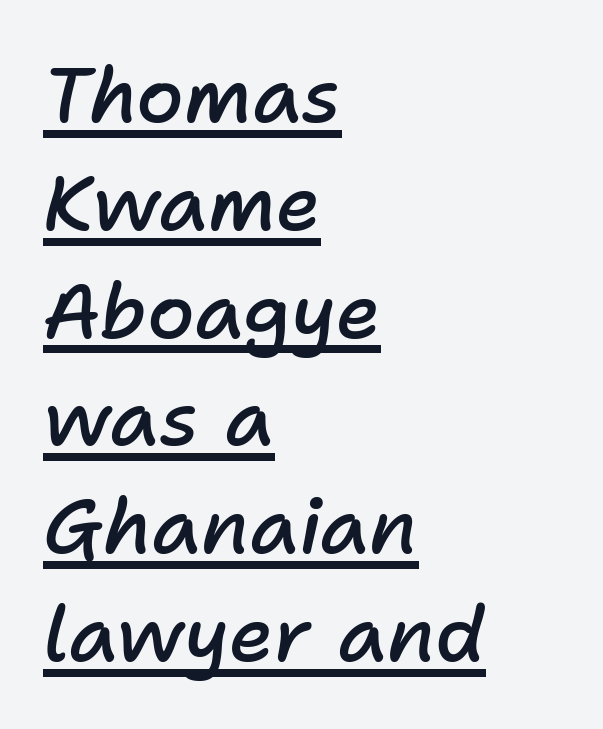
{"italic": "yes", "lean": "right", "slant_degrees": 11, "bold": "semi", "weight": "semibold", "width": "normal", "stroke_contrast": "low", "x_height": "medium", "monospaced": "no", "underline": "yes", "align": "left", "line_spacing": "normal", "line_spacing_ratio": 1.4, "letter_spacing": "normal", "letter_spacing_em": 0.0, "glyph_px": 77}
